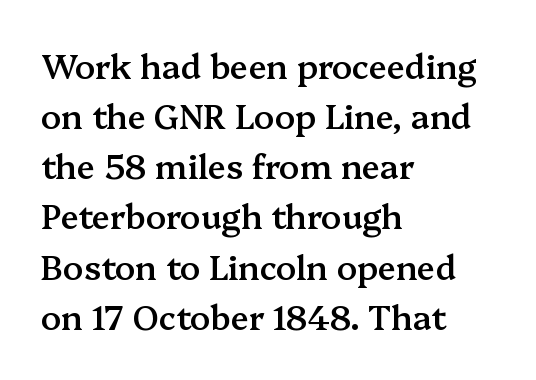
Q: Is the text bold? A: Semi-bold.
Q: Is the text italic (slanted)? A: No, it is upright.
Q: Is the typeface a serif or a sans-serif typeface? A: Serif.
Q: Is the text underlined? A: No.
Q: How is the paragraph aligned? A: Left-aligned.
Q: Is the spacing between letters normal or unusually wide? A: Normal.
Q: Is the spacing between lines tight, normal or loose? A: Normal.
Q: Width (condensed, normal, or wide)? A: Normal.
Q: Stroke contrast? A: Medium.
Q: x-height? A: Medium.
Q: Monospaced? A: No.
